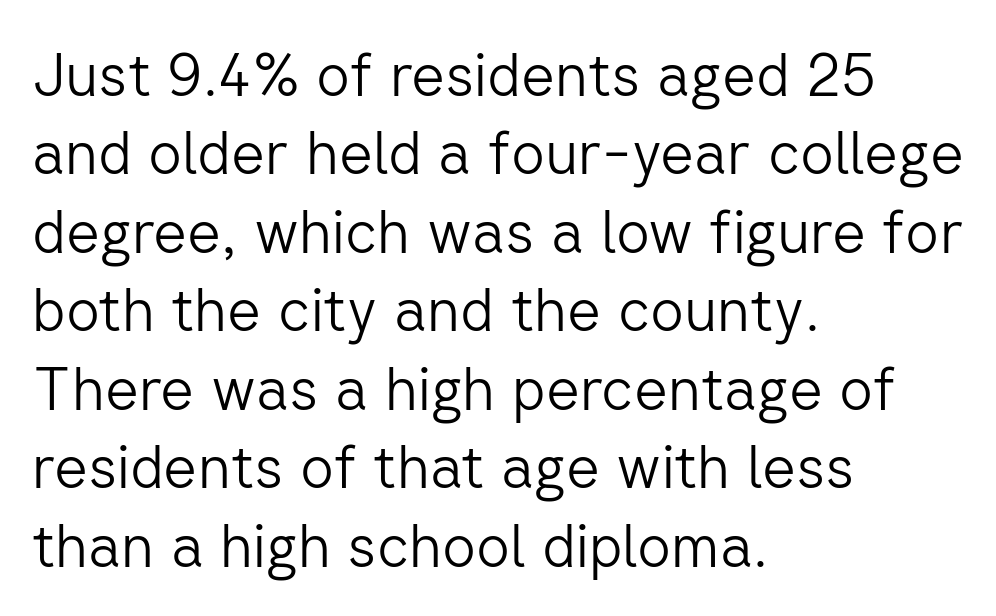
The image shows 59 px light sans-serif type, upright; set left-aligned, normal line spacing (1.33x), normal letter spacing, not underlined; low stroke contrast and a medium x-height.
